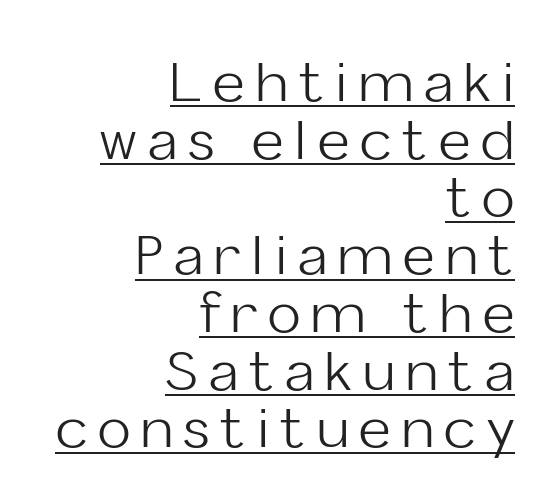
{"serif": "no", "italic": "no", "bold": "no", "weight": "light", "width": "normal", "stroke_contrast": "low", "x_height": "medium", "monospaced": "no", "underline": "yes", "align": "right", "line_spacing": "tight", "line_spacing_ratio": 1.05, "letter_spacing": "wide", "letter_spacing_em": 0.2, "glyph_px": 55}
